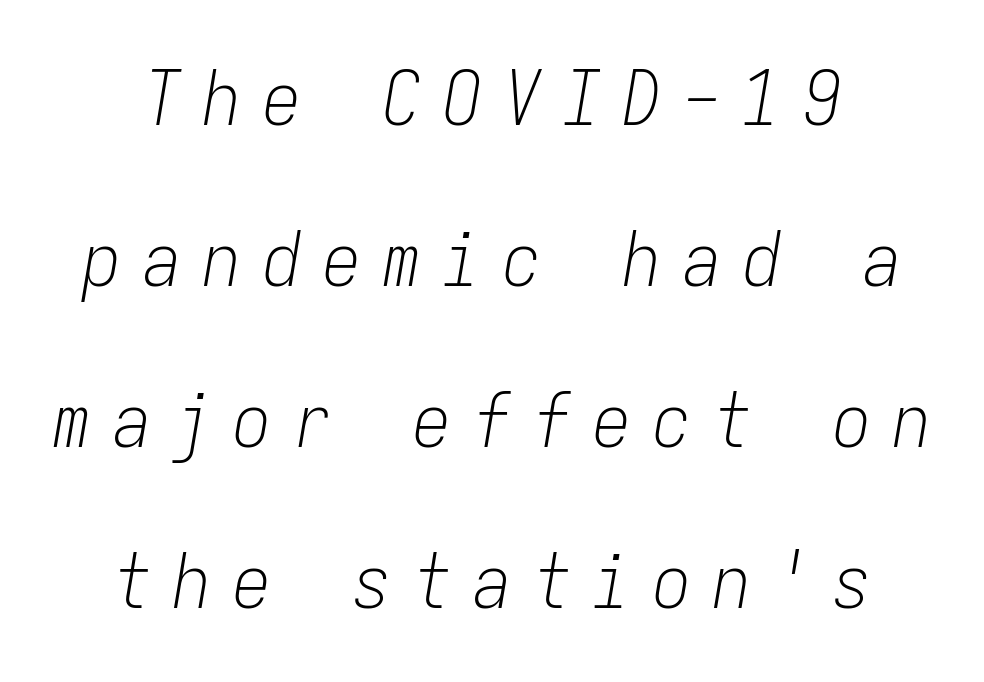
{"italic": "yes", "lean": "right", "slant_degrees": 9, "bold": "no", "weight": "light", "width": "condensed", "stroke_contrast": "low", "x_height": "medium", "monospaced": "yes", "underline": "no", "line_spacing": "loose", "line_spacing_ratio": 2.12, "letter_spacing": "wide", "letter_spacing_em": 0.29, "glyph_px": 76}
